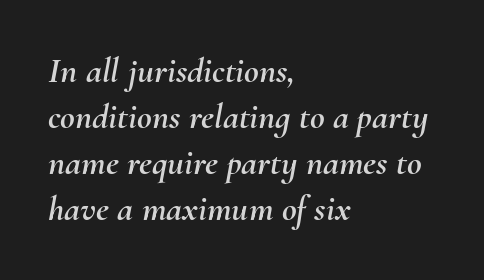
The image shows 36 px text type, italic (leaning right); set left-aligned, normal line spacing (1.28x), normal letter spacing, not underlined; medium stroke contrast and a small x-height.
